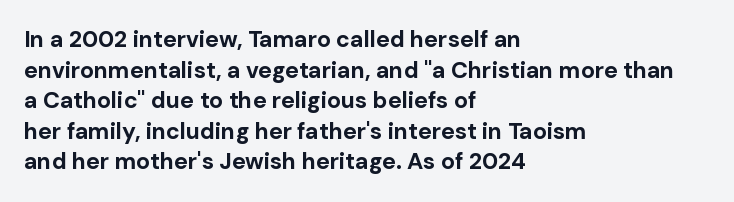
The image shows 23 px bold type, upright; set left-aligned, normal line spacing (1.33x), normal letter spacing, not underlined.
